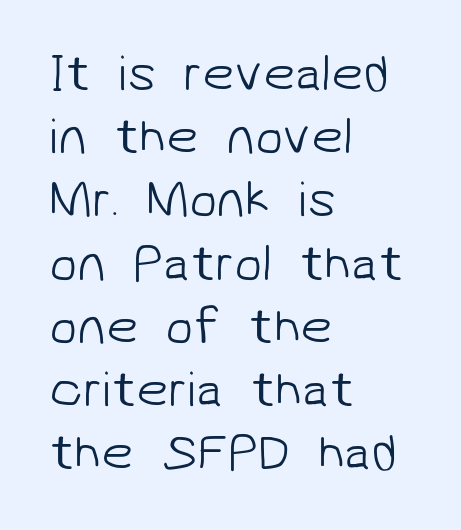
Serifs: no, the terminals of the letterforms are clean. Vertical stems look standard width or narrower in stroke. The text block is weighted toward the left margin, trailing off unevenly rightward. The face used here is proportionally spaced, like ordinary book or web type. Honestly, there is no underline to notice here at all. Observe the ordinary spacing: letters are neighbours, not strangers.
